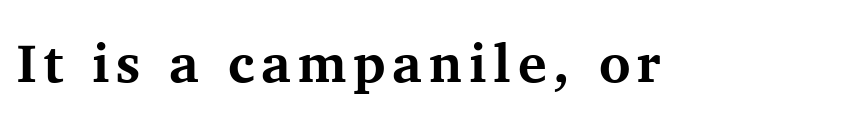
The image shows 54 px bold serif type, upright; set not underlined; medium stroke contrast and a medium x-height.
